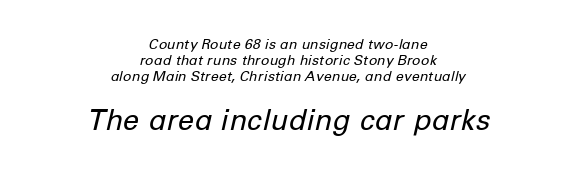
The zone under the glyphs is completely vacant. Think of a printed novel: that variable character pitch is what you see here. Every row of glyphs is offset so its center matches the block's center. The cut favours lightness, reaching ordinary text weight at its darkest. If you squint, the bottom block still reads clearly — it's the larger of the two. Rendered with sloped, italic letterforms.
